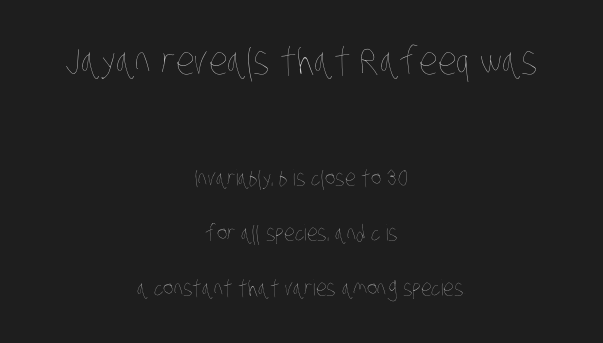
Note the varied advance widths — an 'i' is clearly narrower than an 'm'. Line starts and ends both wander, symmetrically. Widely set lines give the paragraph a tall, airy silhouette. No chunkiness to these letters — they're not bold. Of the two passages, the one on top uses the larger point size. Default kerning and tracking; the words read as compact shapes.
